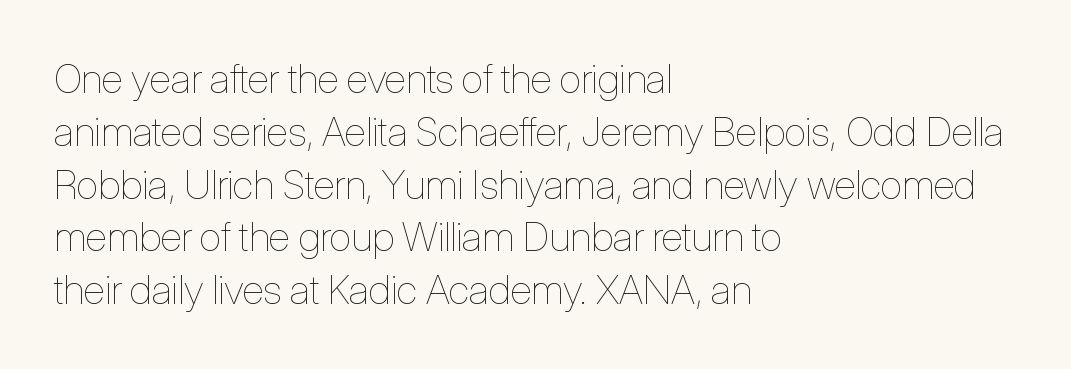
Q: Is the text bold? A: No.
Q: Is the text italic (slanted)? A: No, it is upright.
Q: Is the text underlined? A: No.
Q: How is the paragraph aligned? A: Left-aligned.
Q: Is the spacing between letters normal or unusually wide? A: Normal.
Q: Is the spacing between lines tight, normal or loose? A: Normal.
Q: Width (condensed, normal, or wide)? A: Condensed.
Q: Stroke contrast? A: Low.
Q: x-height? A: Medium.
Q: Monospaced? A: No.
